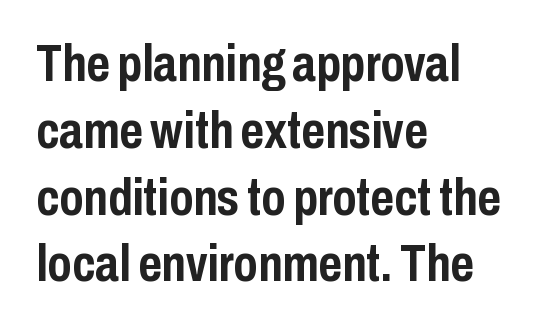
Between one letter and the next there's only the usual sliver of space. Each row of text sits above clean, open space. Strong, thick strokes mark this as bold type. The font family rendered here belongs to the sans-serif group. The letters stand straight up with perfectly vertical stems.
